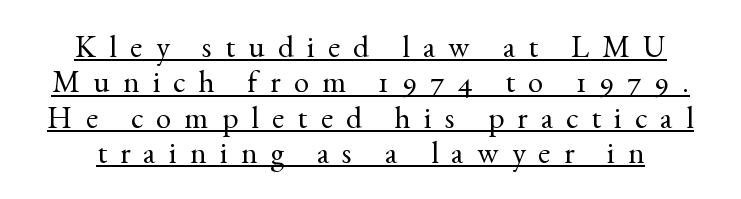
The image shows 31 px regular-weight serif type, upright; set tight line spacing (1.14x), unusually wide letter spacing (+0.43 em), underlined; a small x-height.
